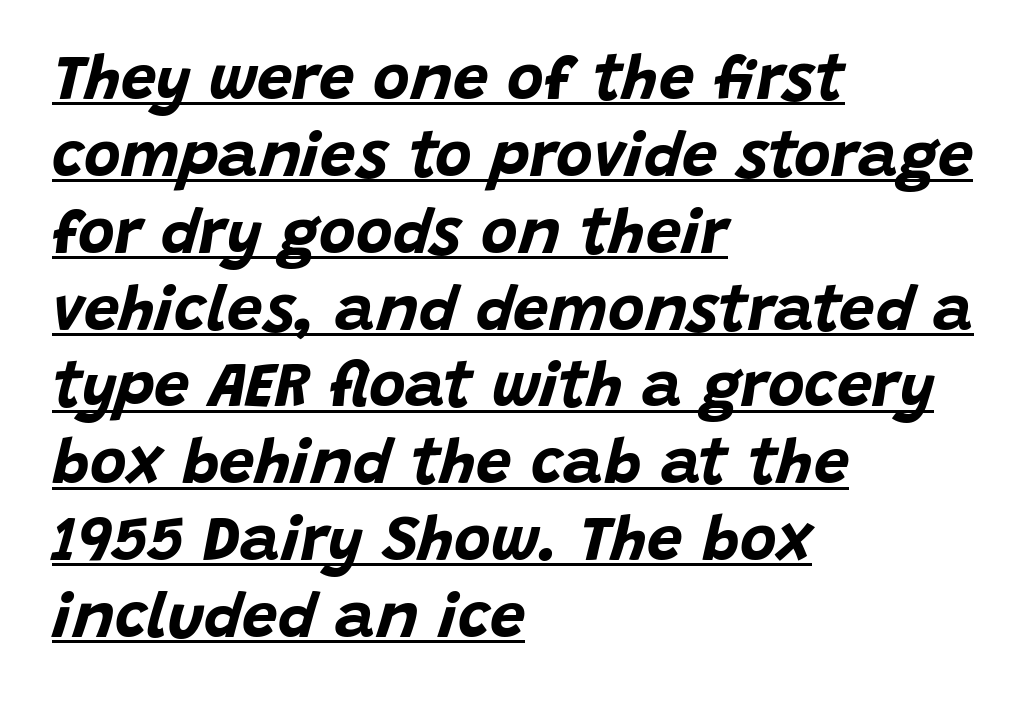
{"italic": "yes", "lean": "right", "slant_degrees": 15, "bold": "yes", "weight": "bold", "width": "normal", "stroke_contrast": "low", "x_height": "large", "monospaced": "no", "underline": "yes", "align": "left", "line_spacing_ratio": 1.22, "letter_spacing": "normal", "letter_spacing_em": 0.0, "glyph_px": 63}
